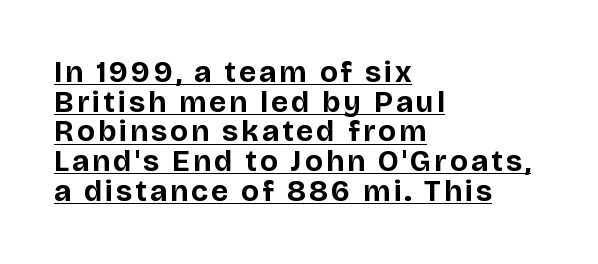
Q: Is the text bold? A: Yes.
Q: Is the text italic (slanted)? A: No, it is upright.
Q: Is the typeface a serif or a sans-serif typeface? A: Sans-serif.
Q: Is the text underlined? A: Yes.
Q: How is the paragraph aligned? A: Left-aligned.
Q: Is the spacing between lines tight, normal or loose? A: Tight.
Q: Width (condensed, normal, or wide)? A: Normal.
Q: Stroke contrast? A: Low.
Q: x-height? A: Large.
Q: Monospaced? A: No.
